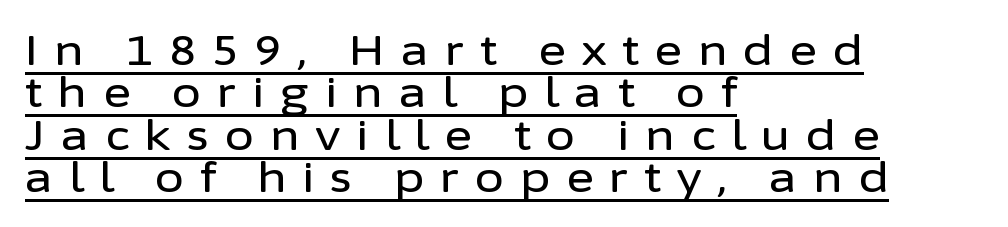
The image shows 42 px sans-serif type, upright; set left-aligned, tight line spacing (1.01x), unusually wide letter spacing (+0.38 em), underlined; low stroke contrast and a medium x-height.
